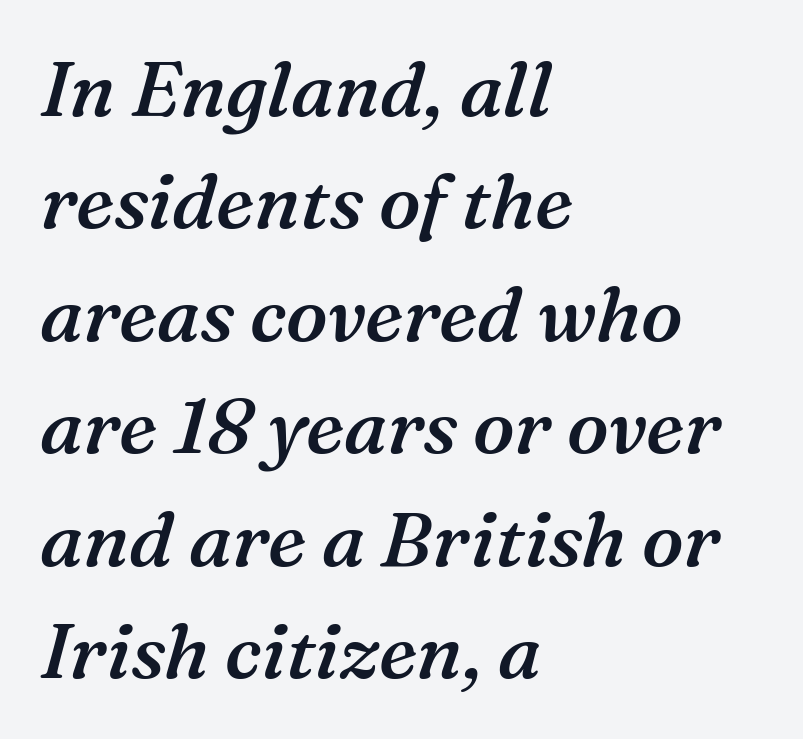
The image shows 77 px semibold serif type, italic (leaning right); set left-aligned, normal line spacing (1.46x), normal letter spacing, not underlined; medium stroke contrast and a medium x-height.
